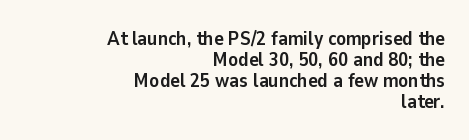
Q: Is the text bold? A: Yes.
Q: Is the text italic (slanted)? A: No, it is upright.
Q: Is the text underlined? A: No.
Q: How is the paragraph aligned? A: Right-aligned.
Q: Is the spacing between letters normal or unusually wide? A: Normal.
Q: Is the spacing between lines tight, normal or loose? A: Tight.
